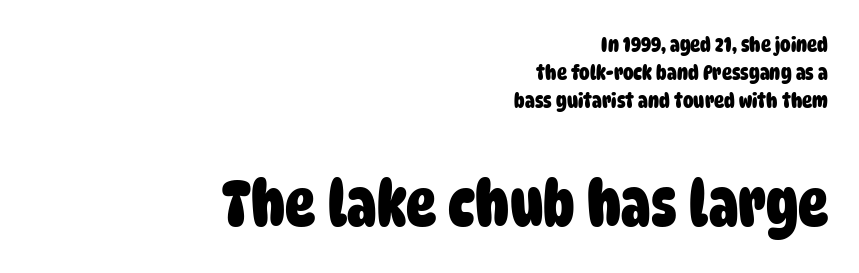
The image shows 63 px heavy, condensed sans-serif type; set right-aligned, normal line spacing (1.34x), normal letter spacing, not underlined; the second (bottom) block is 3.0x larger; low stroke contrast and a large x-height.
